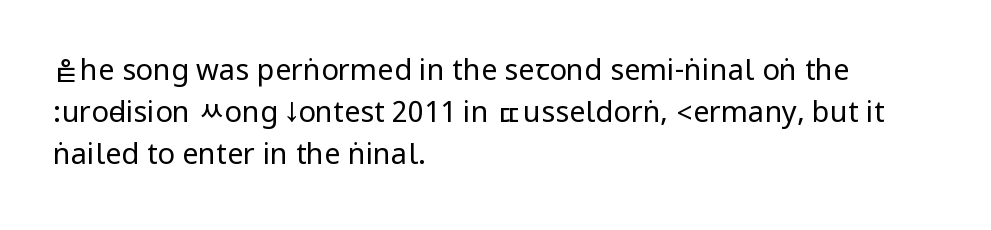
{"serif": "no", "italic": "no", "bold": "no", "weight": "regular", "width": "condensed", "stroke_contrast": "low", "underline": "no", "align": "left", "line_spacing": "normal", "line_spacing_ratio": 1.45, "letter_spacing": "normal", "letter_spacing_em": 0.0, "glyph_px": 29}
